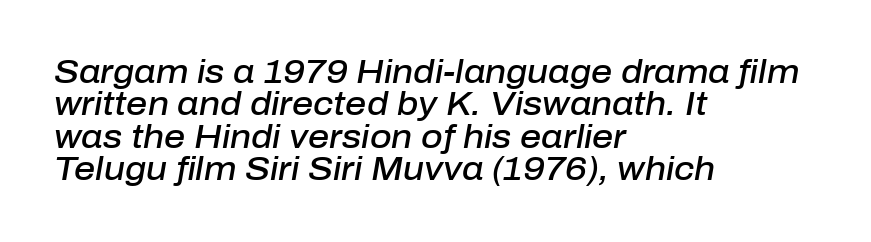
{"italic": "yes", "lean": "right", "slant_degrees": 10, "bold": "semi", "weight": "semibold", "width": "normal", "stroke_contrast": "low", "x_height": "medium", "monospaced": "no", "underline": "no", "align": "left", "line_spacing": "tight", "line_spacing_ratio": 0.98, "letter_spacing": "normal", "letter_spacing_em": 0.0, "glyph_px": 33}
